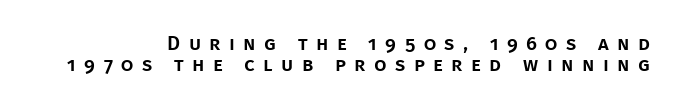
Spacing between characters has been opened up far beyond the box default. Unlike italic type, these characters show no tilt at all. The words here are not underlined. A student would call this right alignment; a typographer would say flush right, rag left. Whoever set this chose condensed vertical rhythm over breathing room.
